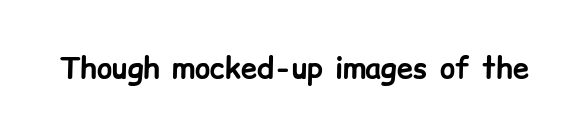
Every stem runs plumb, perpendicular to the baseline. The letters carry no serifs — their stems end cleanly without finishing strokes. The rendering uses natural spacing where letterforms have individual widths. Typographic density is high because the face is bold. Characters follow at the spacing the type designer built in. Any mark beneath the type? The region is blank.
